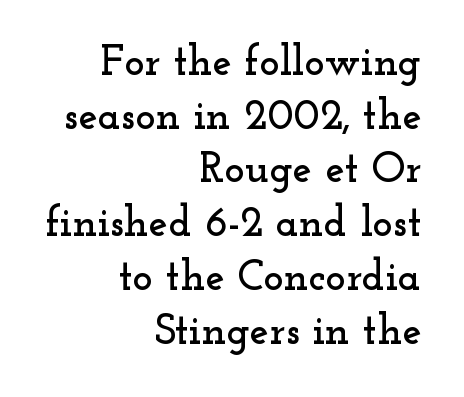
{"serif": "yes", "italic": "no", "width": "wide", "stroke_contrast": "low", "x_height": "small", "monospaced": "no", "underline": "no", "align": "right", "line_spacing": "normal", "line_spacing_ratio": 1.25, "letter_spacing": "normal", "letter_spacing_em": 0.0, "glyph_px": 43}
